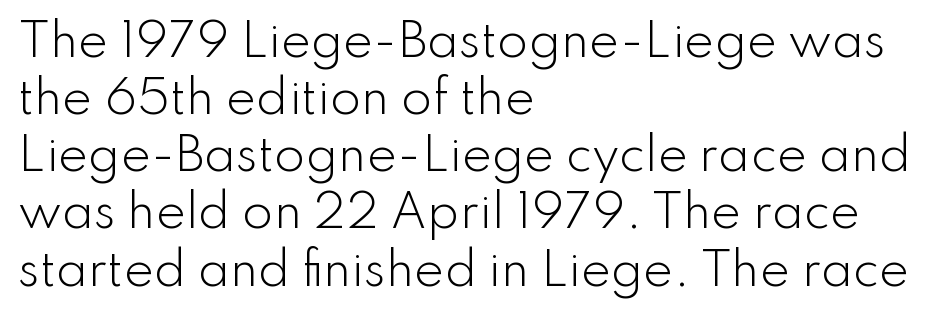
Grotesque or geometric, the face here clearly has no serifs. A clean baseline with only descenders dipping below it. The lettering holds an erect, upright posture throughout. Successive baselines arrive at the customary interval.
